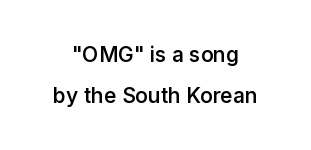
The image shows 21 px text type, upright; set centered, loose line spacing (1.94x), normal letter spacing, not underlined.
